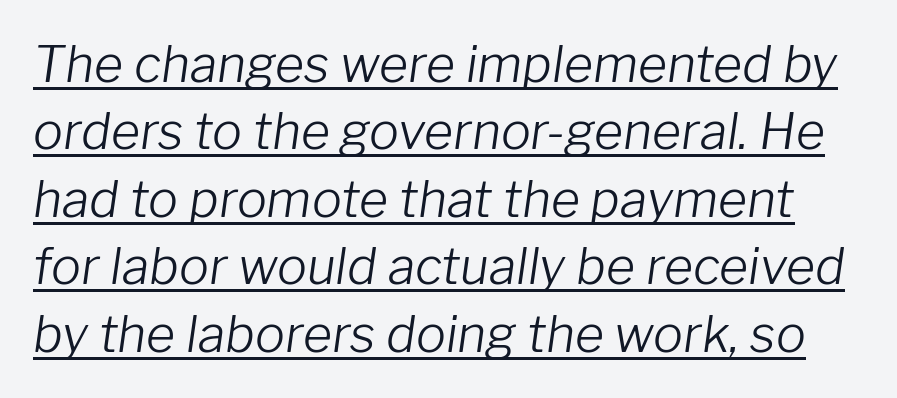
Q: Is the text bold? A: No.
Q: Is the text italic (slanted)? A: Yes, it leans right by about 8 degrees.
Q: Is the text underlined? A: Yes.
Q: Is the spacing between letters normal or unusually wide? A: Normal.
Q: Is the spacing between lines tight, normal or loose? A: Normal.
Q: Width (condensed, normal, or wide)? A: Normal.
Q: Stroke contrast? A: Low.
Q: x-height? A: Medium.
Q: Monospaced? A: No.
